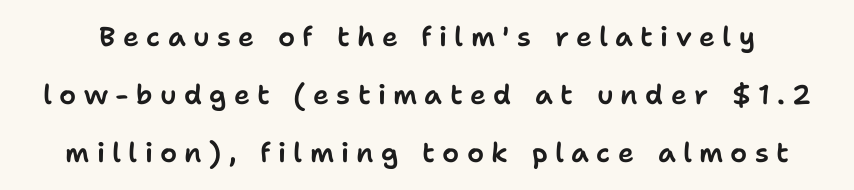
{"italic": "no", "underline": "no", "line_spacing": "loose", "line_spacing_ratio": 2.15, "letter_spacing": "wide", "letter_spacing_em": 0.27, "glyph_px": 27}
